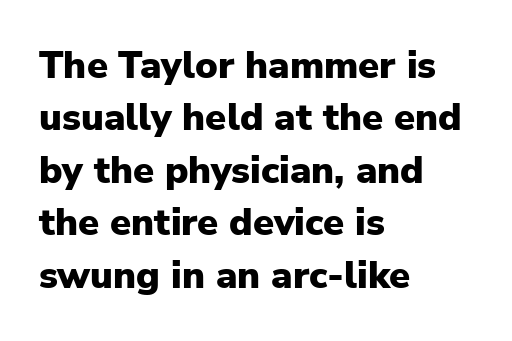
Q: Is the text bold? A: Yes.
Q: Is the text italic (slanted)? A: No, it is upright.
Q: Is the typeface a serif or a sans-serif typeface? A: Sans-serif.
Q: Is the text underlined? A: No.
Q: How is the paragraph aligned? A: Left-aligned.
Q: Is the spacing between letters normal or unusually wide? A: Normal.
Q: Is the spacing between lines tight, normal or loose? A: Normal.
Q: Width (condensed, normal, or wide)? A: Normal.
Q: Stroke contrast? A: Low.
Q: x-height? A: Medium.
Q: Monospaced? A: No.
